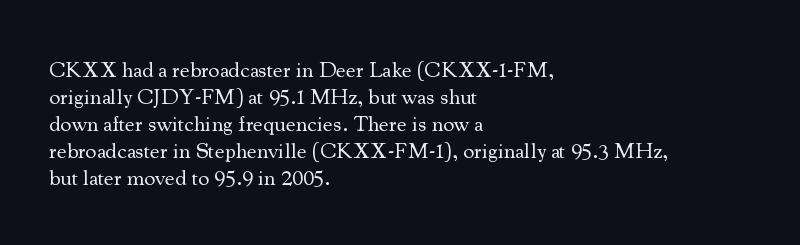
Beneath every word, the page is bare. The lettering holds an erect, upright posture throughout. Caption: face not bold, strokes unweighted. The gaps between neighbouring characters are ordinary and unremarkable.
